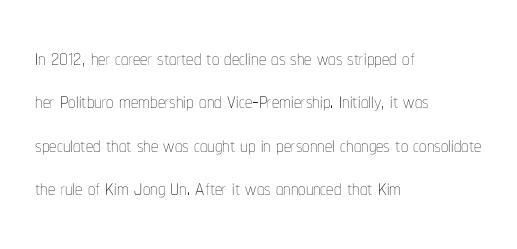
Q: Is the text bold? A: No.
Q: Is the text italic (slanted)? A: No, it is upright.
Q: Is the text underlined? A: No.
Q: How is the paragraph aligned? A: Left-aligned.
Q: Is the spacing between letters normal or unusually wide? A: Normal.
Q: Is the spacing between lines tight, normal or loose? A: Normal.
Q: Width (condensed, normal, or wide)? A: Condensed.
Q: Stroke contrast? A: Low.
Q: x-height? A: Medium.
Q: Monospaced? A: No.
